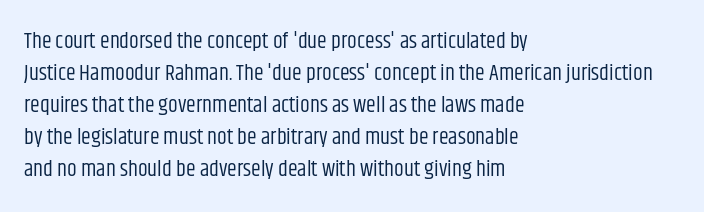
The image shows 22 px text type, upright; set left-aligned, normal line spacing (1.46x), normal letter spacing, not underlined.
